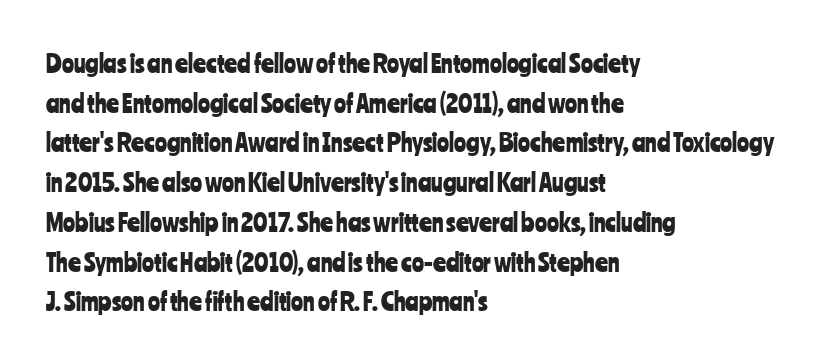
Q: Is the text italic (slanted)? A: No, it is upright.
Q: Is the text underlined? A: No.
Q: How is the paragraph aligned? A: Left-aligned.
Q: Is the spacing between letters normal or unusually wide? A: Normal.
Q: Is the spacing between lines tight, normal or loose? A: Normal.
